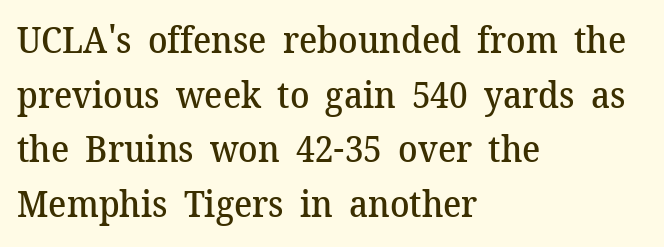
{"serif": "yes", "italic": "no", "bold": "semi", "weight": "semibold", "width": "normal", "stroke_contrast": "medium", "x_height": "medium", "monospaced": "no", "underline": "no", "align": "left", "line_spacing": "normal", "line_spacing_ratio": 1.52, "letter_spacing": "normal", "letter_spacing_em": 0.0, "glyph_px": 36}
